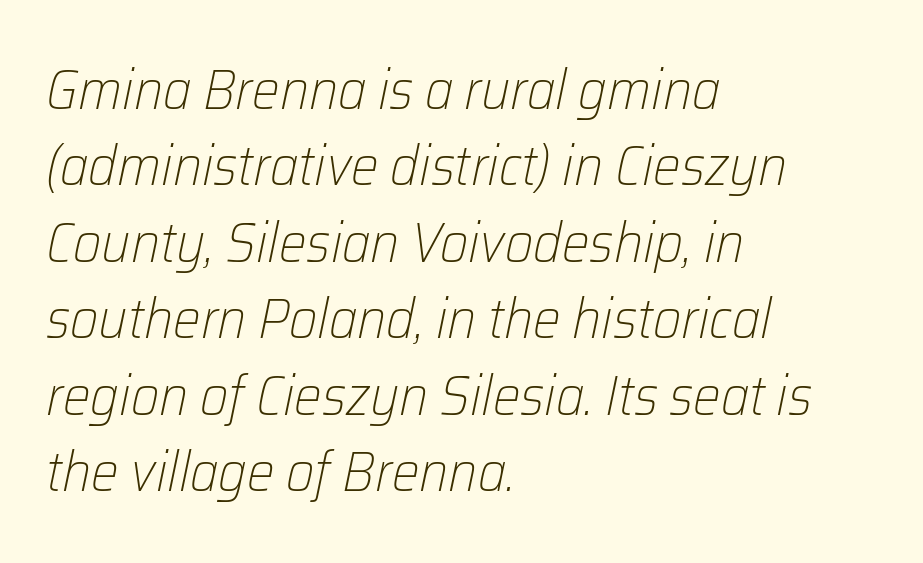
Glance below the letters and you will spot only blank space. Honestly, the letter spacing is just normal — you wouldn't notice it. This is oblique type, the kind used for emphasis or titles. If you drew a ruler down the left edge, every line would touch it.
